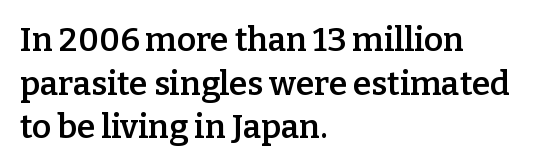
Q: Is the text bold? A: Semi-bold.
Q: Is the text italic (slanted)? A: No, it is upright.
Q: Is the typeface a serif or a sans-serif typeface? A: Serif.
Q: Is the text underlined? A: No.
Q: How is the paragraph aligned? A: Left-aligned.
Q: Is the spacing between letters normal or unusually wide? A: Normal.
Q: Is the spacing between lines tight, normal or loose? A: Normal.
Q: Width (condensed, normal, or wide)? A: Normal.
Q: Stroke contrast? A: Low.
Q: x-height? A: Medium.
Q: Monospaced? A: No.
